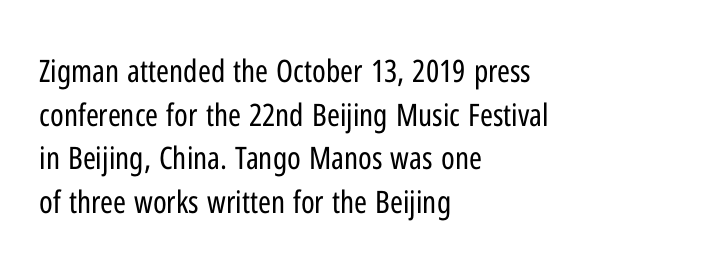
Q: Is the text bold? A: No.
Q: Is the text italic (slanted)? A: No, it is upright.
Q: Is the typeface a serif or a sans-serif typeface? A: Sans-serif.
Q: Is the text underlined? A: No.
Q: How is the paragraph aligned? A: Left-aligned.
Q: Is the spacing between letters normal or unusually wide? A: Normal.
Q: Is the spacing between lines tight, normal or loose? A: Normal.
Q: Width (condensed, normal, or wide)? A: Condensed.
Q: Stroke contrast? A: Low.
Q: x-height? A: Medium.
Q: Monospaced? A: No.
